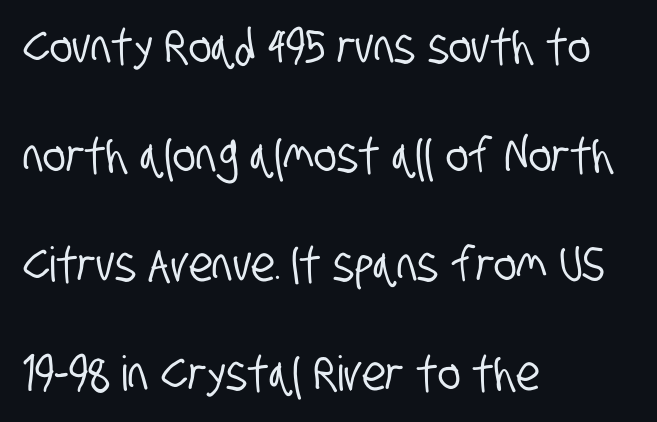
{"serif": "no", "width": "condensed", "stroke_contrast": "low", "x_height": "large", "monospaced": "no", "underline": "no", "align": "left", "line_spacing": "loose", "line_spacing_ratio": 2.27, "letter_spacing": "normal", "letter_spacing_em": 0.0, "glyph_px": 48}
